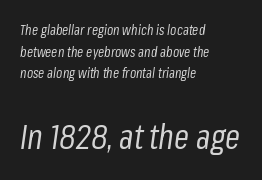
Q: Is the text bold? A: No.
Q: Is the text italic (slanted)? A: Yes, it leans right by about 8 degrees.
Q: Is the text underlined? A: No.
Q: How is the paragraph aligned? A: Left-aligned.
Q: Is the spacing between letters normal or unusually wide? A: Normal.
Q: Is the spacing between lines tight, normal or loose? A: Normal.
Q: Which block of text is set in a larger size, the first (top) or the second (bottom)? A: The second (bottom) one.
Q: Width (condensed, normal, or wide)? A: Condensed.
Q: Stroke contrast? A: Low.
Q: x-height? A: Medium.
Q: Monospaced? A: No.
